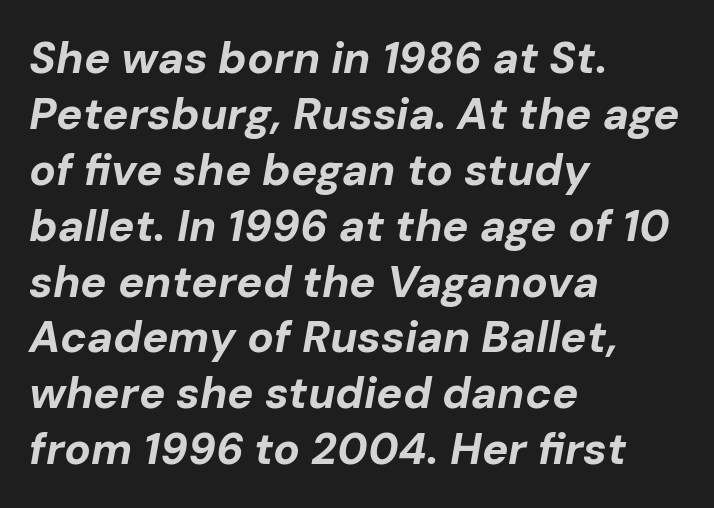
Strong, thick strokes mark this as bold type. Normally led — the rows are evenly, conventionally spaced. The strip under each line holds only bare page. Varying glyph widths throughout — classic text-font behaviour. Tracking value appears to be zero — textbook default spacing. Would a proofreader flag this as italicized? Yes.
